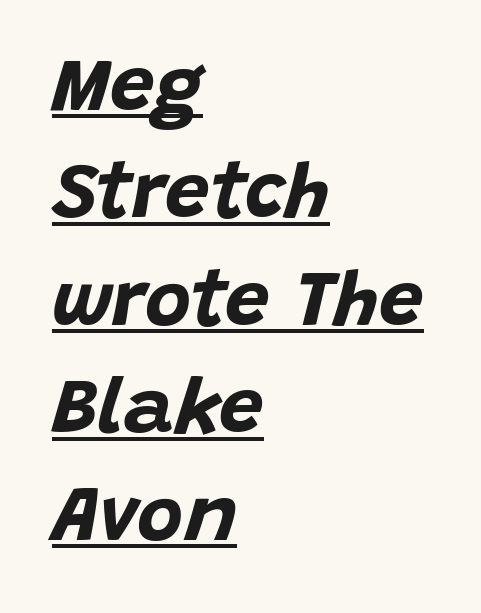
Underlined type. Each line starts at the same left margin while the right side varies. Regarding leading, the lines here are spaced in the standard way. Summary of weight: heavy, a full bold. This sample has the flowing, uneven cadence of proportional lettering.
